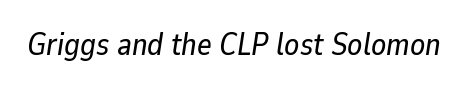
{"italic": "yes", "lean": "right", "slant_degrees": 9, "width": "normal", "stroke_contrast": "low", "x_height": "medium", "monospaced": "no", "underline": "no", "letter_spacing": "normal", "letter_spacing_em": 0.0, "glyph_px": 31}
